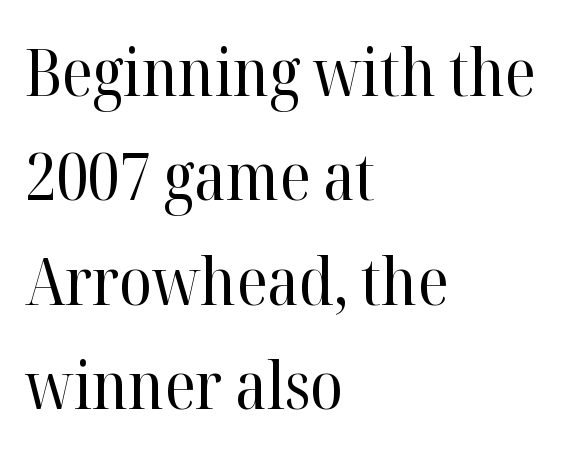
The image shows 66 px regular-weight serif type, upright; set left-aligned, normal line spacing (1.58x), normal letter spacing, not underlined; high stroke contrast and a medium x-height.
